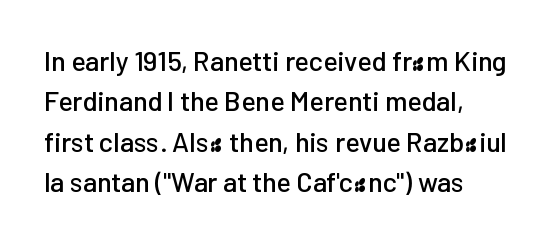
Short note: letters normally spaced. The specimen omits any rule beneath the text block's lines. The block of text has a typical density, with ordinary space between rows. Vertical strokes here are truly vertical.
